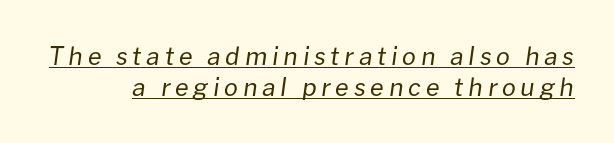
Q: Is the text bold? A: No.
Q: Is the text italic (slanted)? A: Yes, it leans right by about 8 degrees.
Q: Is the text underlined? A: Yes.
Q: Is the spacing between lines tight, normal or loose? A: Normal.
